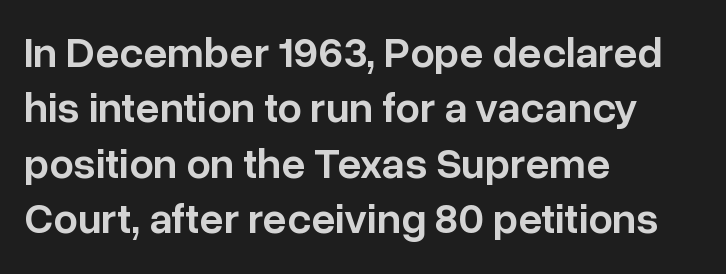
{"serif": "no", "italic": "no", "bold": "semi", "weight": "semibold", "width": "normal", "stroke_contrast": "low", "x_height": "medium", "monospaced": "no", "underline": "no", "align": "left", "line_spacing": "normal", "line_spacing_ratio": 1.29, "letter_spacing": "normal", "letter_spacing_em": 0.0, "glyph_px": 43}
